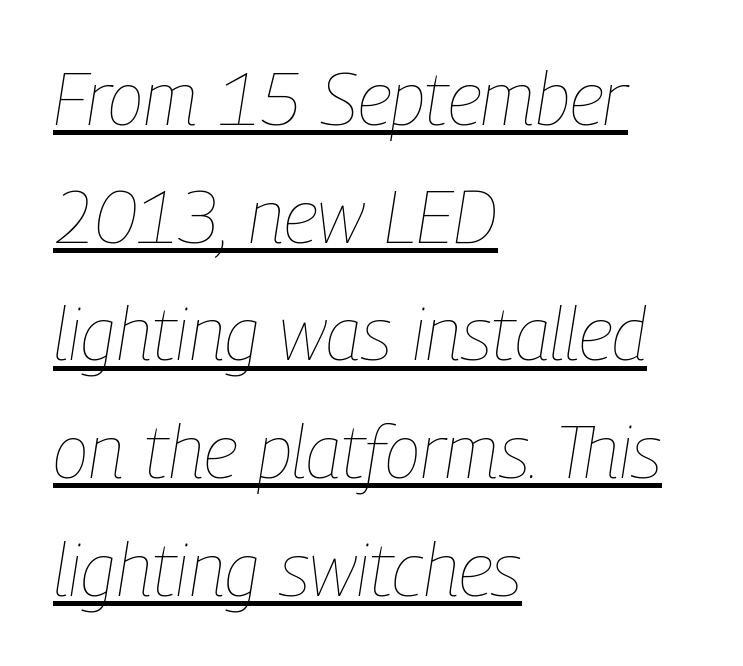
Horizontally, the lines are justified to the leading edge only. These lines were composed using italics. Letter spacing: default. The passage shown is not bold in any degree. You could not count columns in this text — the font is proportionally spaced. Looks like someone drew a line under every word here.
